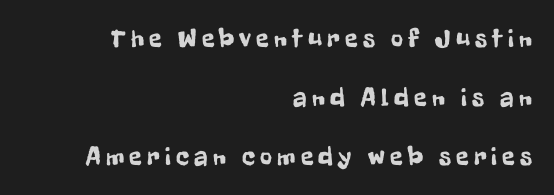
This is the regular roman posture of the typeface. Check the space under the baseline: it is left empty. This sample is right-justified, so line beginnings fall wherever the words allow. If you measured baseline to baseline, you'd find a long distance. Is the letter spacing exaggerated? Yes — the characters are pushed far apart.
